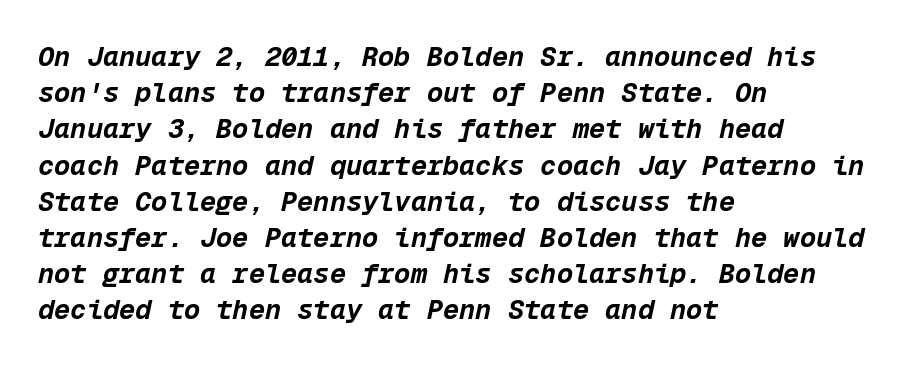
{"italic": "yes", "lean": "right", "slant_degrees": 12, "bold": "yes", "underline": "no", "align": "left", "line_spacing": "normal", "line_spacing_ratio": 1.34, "letter_spacing": "normal", "letter_spacing_em": 0.0, "glyph_px": 27}
